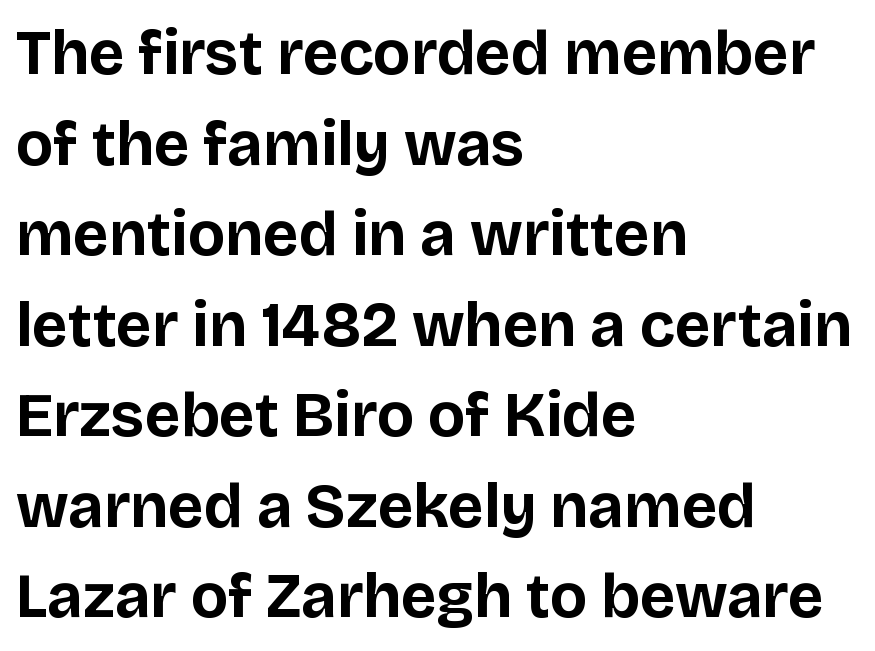
The image shows 62 px bold sans-serif type, upright; set left-aligned, normal line spacing (1.46x), normal letter spacing, not underlined; low stroke contrast and a large x-height.
